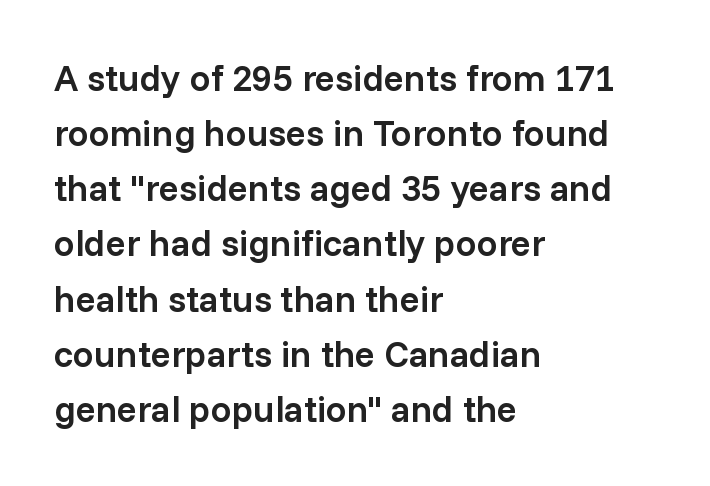
The image shows 37 px semibold sans-serif type, upright; set left-aligned, normal line spacing (1.49x), normal letter spacing, not underlined; low stroke contrast and a medium x-height.
